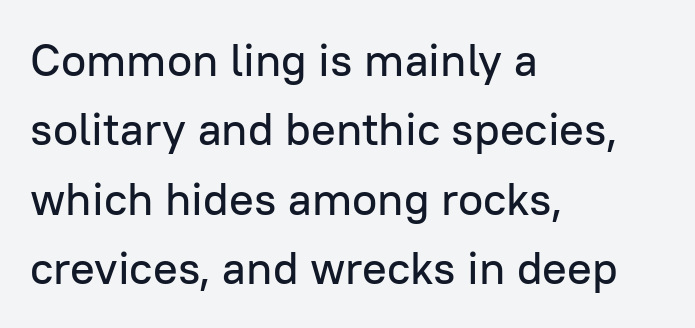
Q: Is the text italic (slanted)? A: No, it is upright.
Q: Is the typeface a serif or a sans-serif typeface? A: Sans-serif.
Q: Is the text underlined? A: No.
Q: How is the paragraph aligned? A: Left-aligned.
Q: Is the spacing between letters normal or unusually wide? A: Normal.
Q: Is the spacing between lines tight, normal or loose? A: Normal.
Q: Width (condensed, normal, or wide)? A: Normal.
Q: Stroke contrast? A: Low.
Q: x-height? A: Medium.
Q: Monospaced? A: No.
